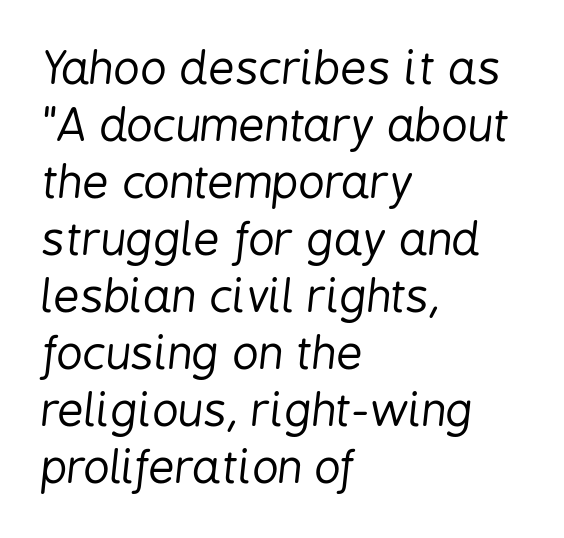
Is the type heavy? It reads as light-to-regular instead. These lines were composed using italics. The zone under the glyphs is completely vacant. Proportional: the letters do not fall into vertical columns. Between one letter and the next there's only the usual sliver of space.
